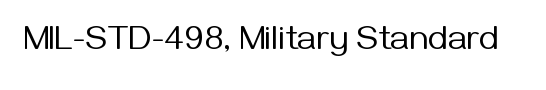
Beneath every word, the page is bare. Does the lettering tilt? It doesn't — this is upright. No heavy texture on the line: the type isn't bold. Each word holds together tightly as a unit, with standard inter-letter gaps. Examine the stroke ends and you'll find no serifs.
